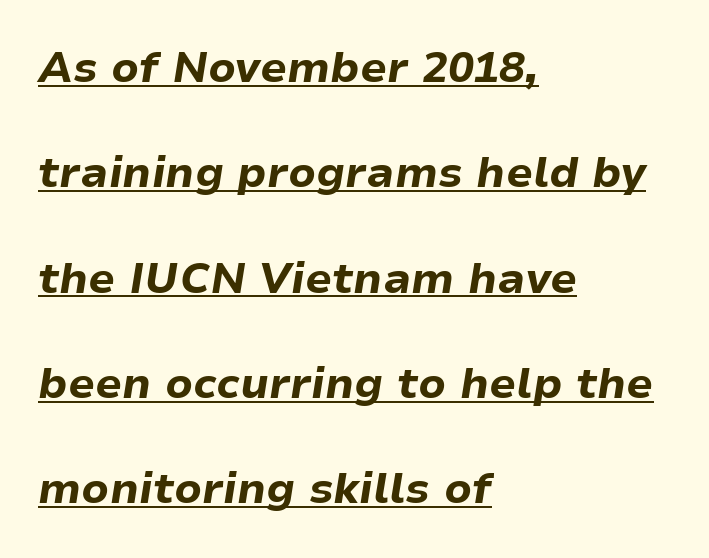
{"italic": "yes", "lean": "right", "slant_degrees": 9, "bold": "yes", "weight": "bold", "width": "normal", "stroke_contrast": "low", "x_height": "medium", "monospaced": "no", "underline": "yes", "align": "left", "line_spacing": "loose", "line_spacing_ratio": 2.45, "letter_spacing": "normal", "letter_spacing_em": 0.0, "glyph_px": 43}
